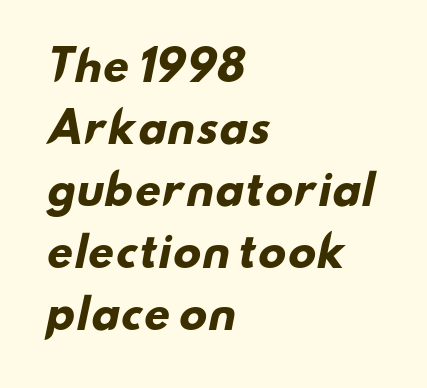
{"serif": "no", "bold": "yes", "weight": "heavy", "width": "wide", "stroke_contrast": "low", "x_height": "small", "monospaced": "no", "underline": "no", "align": "left", "line_spacing": "normal", "line_spacing_ratio": 1.51, "letter_spacing": "normal", "letter_spacing_em": 0.0, "glyph_px": 41}
